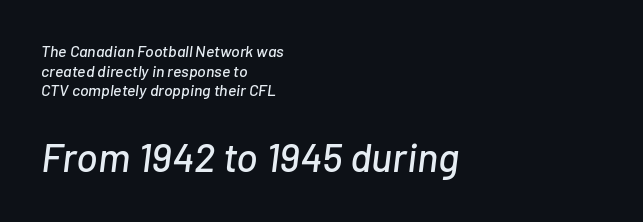
The image shows 40 px text type, italic (leaning right); set left-aligned, line spacing 1.23x, normal letter spacing, not underlined; the second (bottom) block is 2.5x larger; low stroke contrast and a medium x-height.
